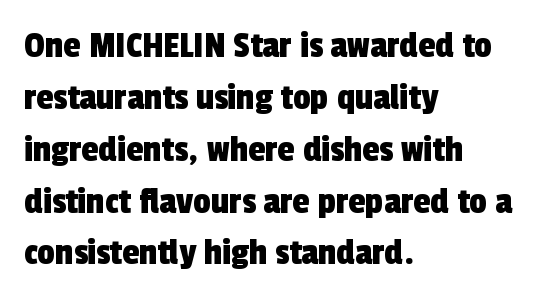
{"serif": "no", "width": "condensed", "x_height": "medium", "monospaced": "no", "underline": "no", "align": "left", "line_spacing": "normal", "line_spacing_ratio": 1.33, "letter_spacing": "normal", "letter_spacing_em": 0.0, "glyph_px": 39}
